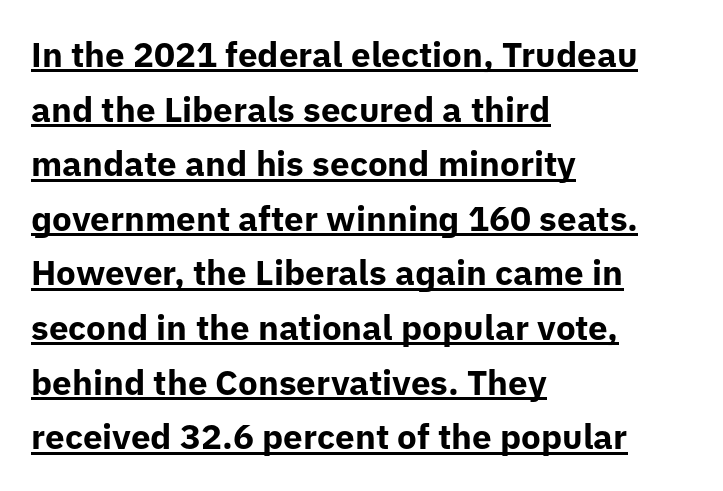
{"serif": "no", "italic": "no", "bold": "yes", "weight": "bold", "width": "normal", "stroke_contrast": "low", "x_height": "medium", "monospaced": "no", "underline": "yes", "align": "left", "line_spacing": "normal", "line_spacing_ratio": 1.56, "letter_spacing": "normal", "letter_spacing_em": 0.0, "glyph_px": 35}
